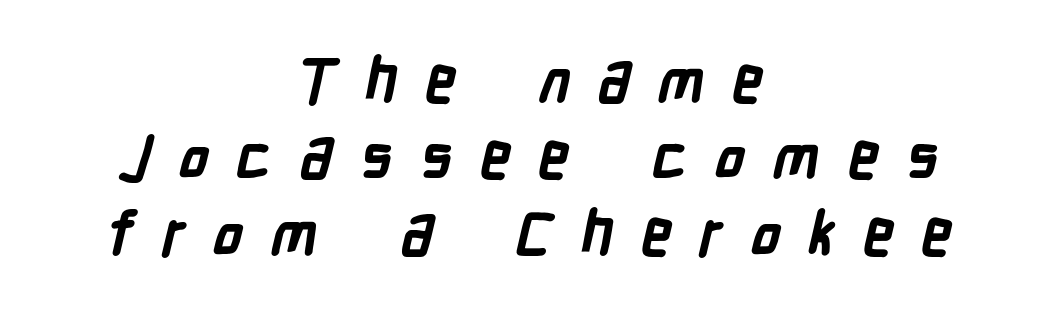
{"serif": "no", "bold": "yes", "weight": "semibold", "width": "condensed", "stroke_contrast": "low", "x_height": "medium", "monospaced": "no", "underline": "no", "align": "center", "line_spacing_ratio": 1.23, "letter_spacing": "wide", "letter_spacing_em": 0.44, "glyph_px": 62}
